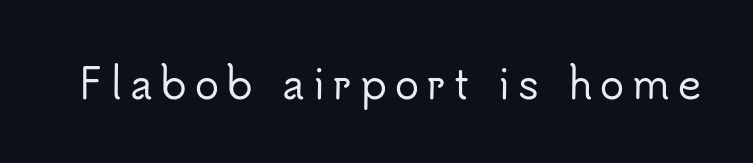
The image shows 40 px sans-serif type, upright; set unusually wide letter spacing (+0.2 em), not underlined; low stroke contrast and a small x-height.
